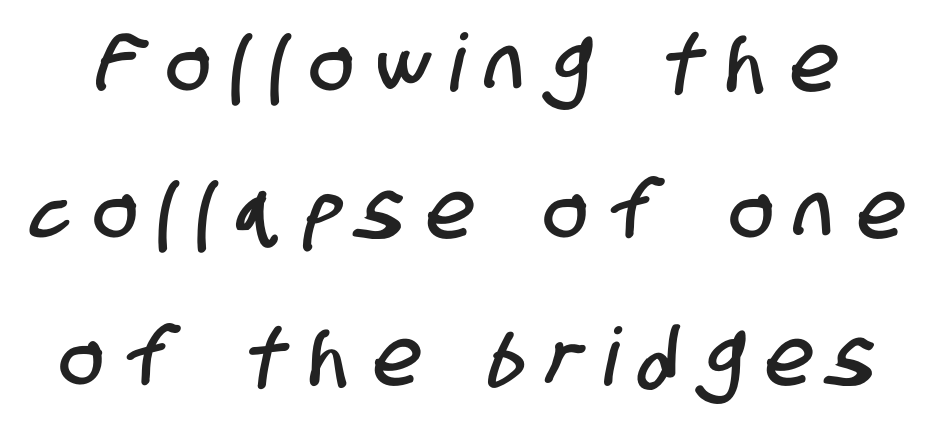
Q: Is the typeface a serif or a sans-serif typeface? A: Sans-serif.
Q: Is the text underlined? A: No.
Q: Is the spacing between letters normal or unusually wide? A: Unusually wide.
Q: Width (condensed, normal, or wide)? A: Condensed.
Q: Stroke contrast? A: Low.
Q: x-height? A: Large.
Q: Monospaced? A: No.
